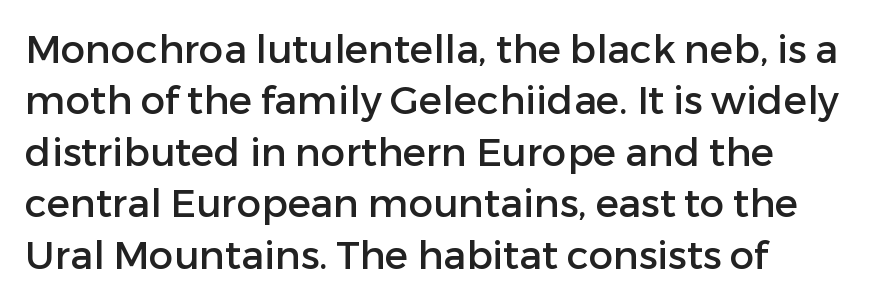
Plain, unruled lines of type. Do the letters lean? They stand straight. Normally led — the rows are evenly, conventionally spaced. Character widths vary here, with narrow letters taking less room than wide ones. Regarding serifs, this sample does without them. The rendering keeps characters at their native spacing.
